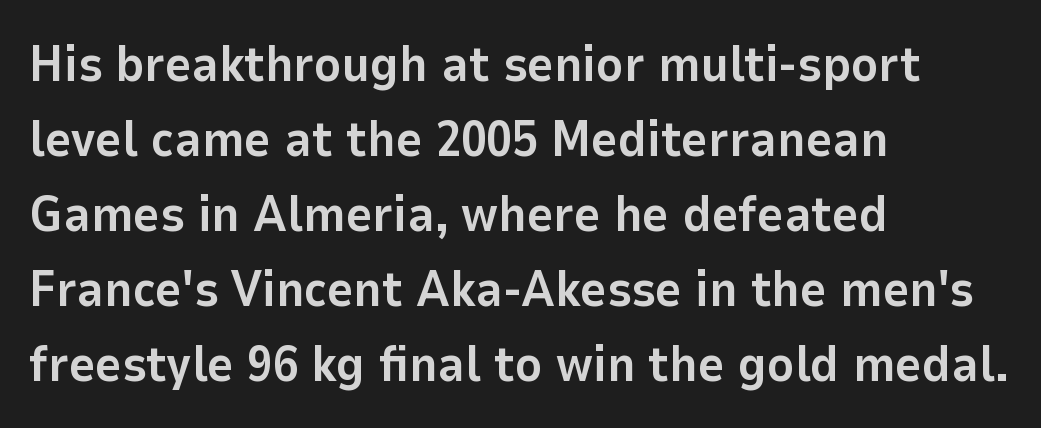
The image shows 51 px bold sans-serif type, upright; set left-aligned, normal line spacing (1.47x), normal letter spacing, not underlined; low stroke contrast and a medium x-height.
